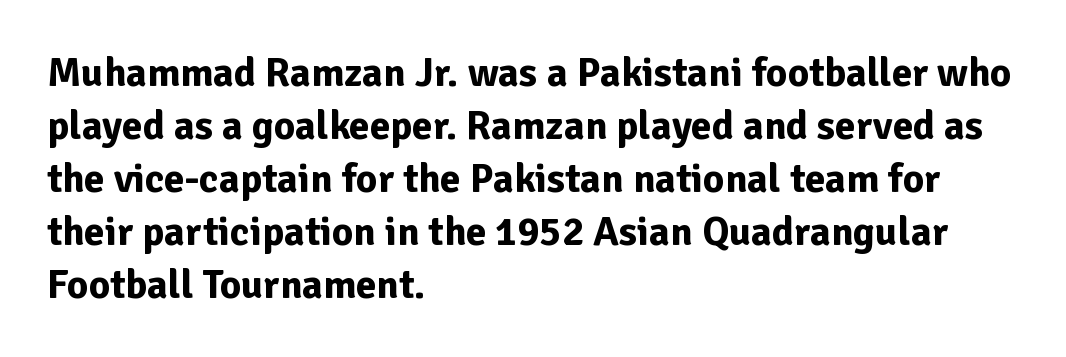
The image shows 41 px bold sans-serif type, upright; set left-aligned, normal line spacing (1.29x), normal letter spacing, not underlined; low stroke contrast and a medium x-height.
